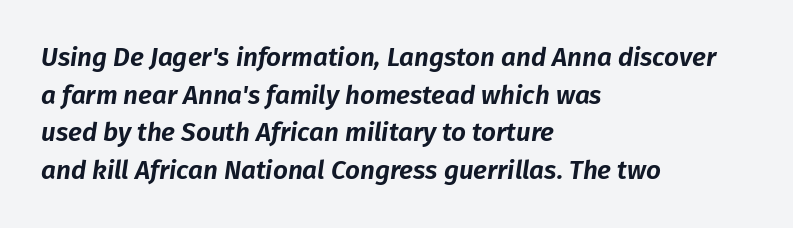
Q: Is the text italic (slanted)? A: Yes, it leans right by about 8 degrees.
Q: Is the text underlined? A: No.
Q: How is the paragraph aligned? A: Left-aligned.
Q: Is the spacing between letters normal or unusually wide? A: Normal.
Q: Is the spacing between lines tight, normal or loose? A: Normal.
